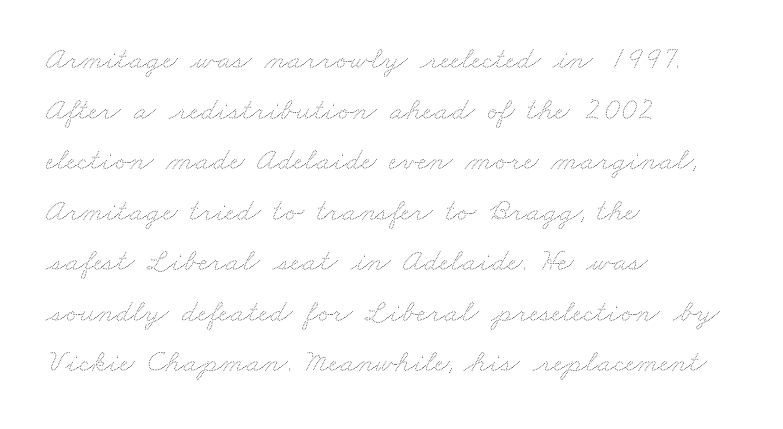
{"bold": "no", "weight": "thin", "width": "wide", "stroke_contrast": "medium", "x_height": "small", "monospaced": "no", "underline": "no", "align": "left", "line_spacing": "normal", "line_spacing_ratio": 1.58, "letter_spacing": "normal", "letter_spacing_em": 0.0, "glyph_px": 32}
